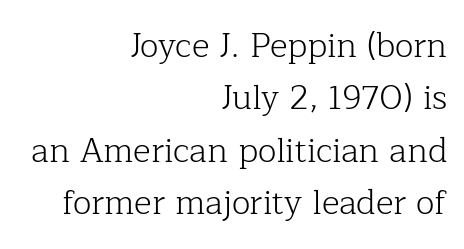
The image shows 34 px light serif type, upright; set right-aligned, normal line spacing (1.54x), normal letter spacing, not underlined; low stroke contrast and a medium x-height.
